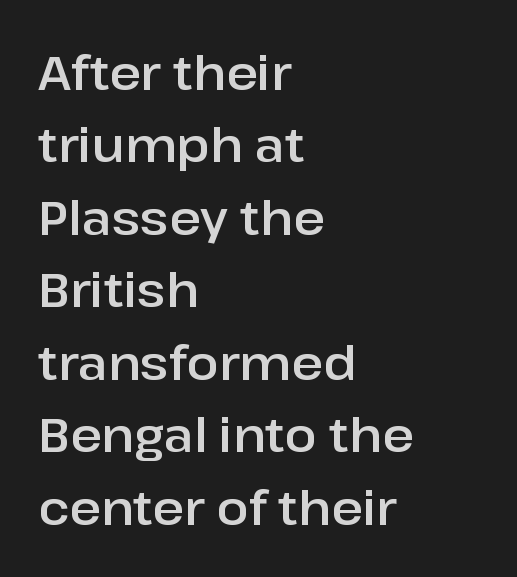
Q: Is the text italic (slanted)? A: No, it is upright.
Q: Is the typeface a serif or a sans-serif typeface? A: Sans-serif.
Q: Is the text underlined? A: No.
Q: How is the paragraph aligned? A: Left-aligned.
Q: Is the spacing between letters normal or unusually wide? A: Normal.
Q: Is the spacing between lines tight, normal or loose? A: Normal.
Q: Width (condensed, normal, or wide)? A: Normal.
Q: Stroke contrast? A: Low.
Q: x-height? A: Medium.
Q: Monospaced? A: No.
